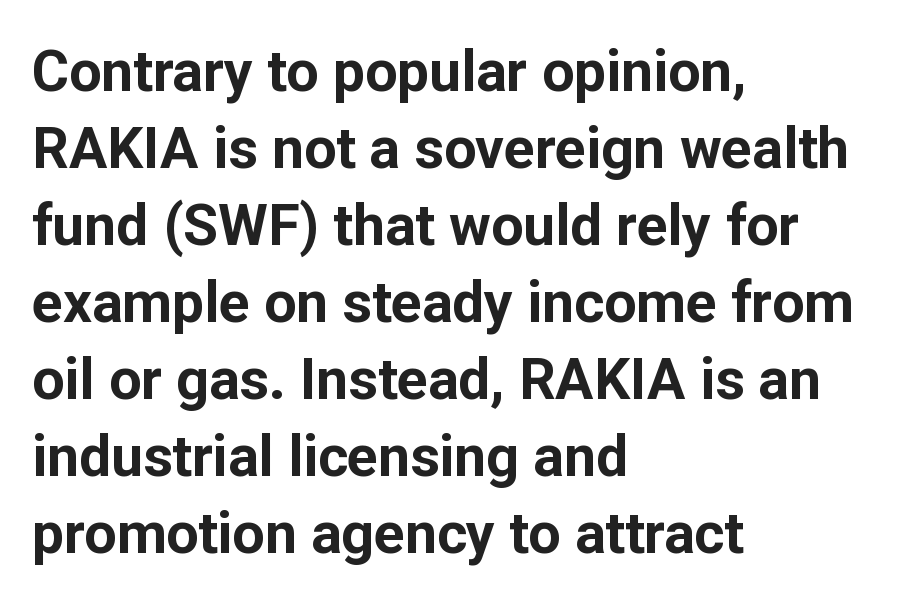
The image shows 57 px bold sans-serif type, upright; set left-aligned, normal line spacing (1.35x), normal letter spacing, not underlined; low stroke contrast and a medium x-height.
